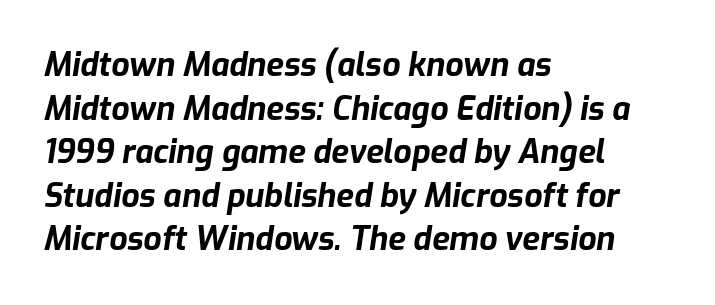
{"italic": "yes", "lean": "right", "slant_degrees": 9, "bold": "yes", "weight": "bold", "width": "normal", "stroke_contrast": "low", "x_height": "medium", "monospaced": "no", "underline": "no", "align": "left", "line_spacing": "normal", "line_spacing_ratio": 1.36, "letter_spacing": "normal", "letter_spacing_em": 0.0, "glyph_px": 32}
